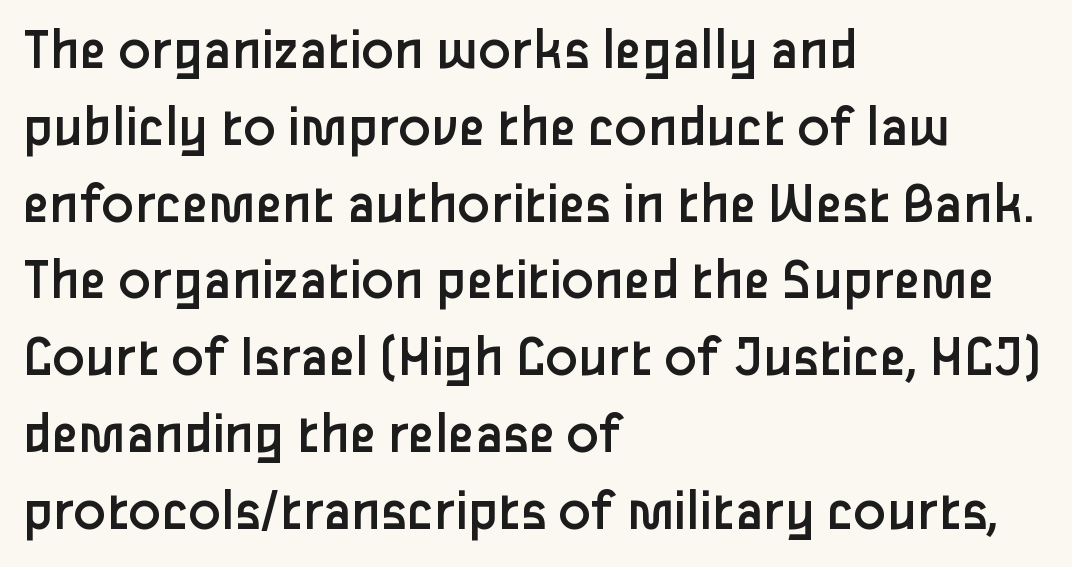
Posture: vertical. Plain, unruled lines of type. Varying glyph widths throughout — classic text-font behaviour. Bold? No — there's no thickening of the strokes. Notice how the passage keeps a crisp vertical edge on the left only. The characters display no serif detailing; their extremities are plain.
